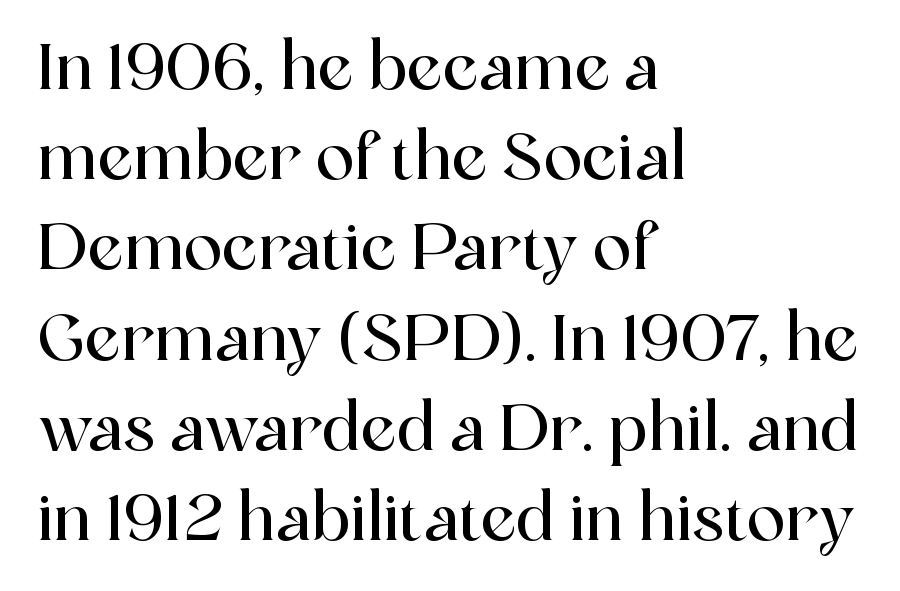
{"serif": "yes", "italic": "no", "width": "normal", "x_height": "medium", "monospaced": "no", "underline": "no", "align": "left", "line_spacing": "normal", "line_spacing_ratio": 1.41, "letter_spacing": "normal", "letter_spacing_em": 0.0, "glyph_px": 64}
